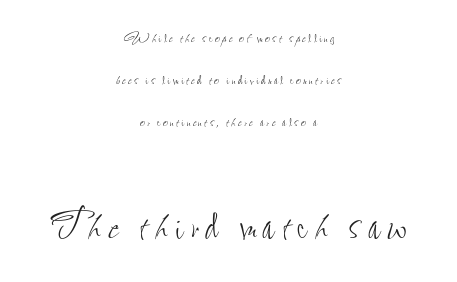
Q: Is the text bold? A: No.
Q: Is the text italic (slanted)? A: Yes.
Q: Is the text underlined? A: No.
Q: How is the paragraph aligned? A: Centered.
Q: Is the spacing between lines tight, normal or loose? A: Loose.
Q: Which block of text is set in a larger size, the first (top) or the second (bottom)? A: The second (bottom) one.
Q: Width (condensed, normal, or wide)? A: Condensed.
Q: Stroke contrast? A: Low.
Q: x-height? A: Small.
Q: Monospaced? A: No.
